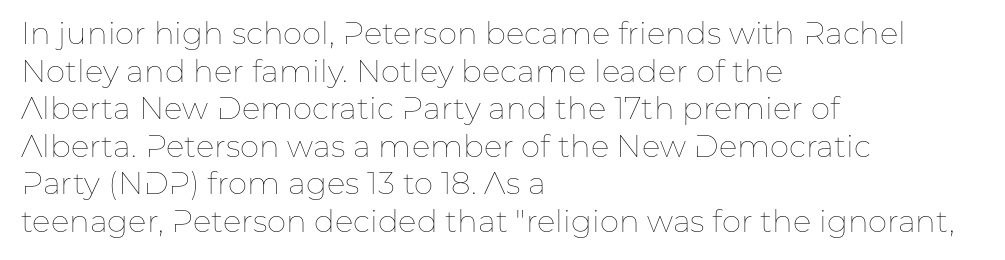
There is no visible air inserted between adjacent glyphs. Reading down the block, your eye returns to a fixed left position each line. It's the straight-up-and-down kind of type. This sample has the flowing, uneven cadence of proportional lettering. The gap between lines stays unmarked. The strokes are not fattened; the text isn't bold.
